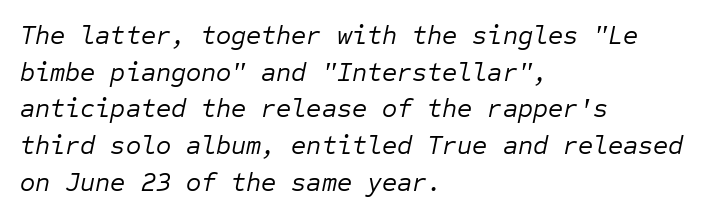
Has an underline been added? It has not. One-word summary of the alignment: left. Regarding leading, the lines here are spaced in the standard way. Yep, that's italic — everything's leaning. Caption: face not bold, strokes unweighted. The letterforms sit shoulder to shoulder at normal distance.
